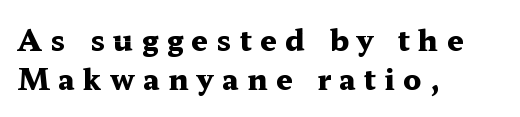
Q: Is the text bold? A: Yes.
Q: Is the text italic (slanted)? A: No, it is upright.
Q: Is the typeface a serif or a sans-serif typeface? A: Serif.
Q: Is the text underlined? A: No.
Q: How is the paragraph aligned? A: Left-aligned.
Q: Is the spacing between letters normal or unusually wide? A: Unusually wide.
Q: Is the spacing between lines tight, normal or loose? A: Normal.
Q: Width (condensed, normal, or wide)? A: Wide.
Q: Stroke contrast? A: Medium.
Q: x-height? A: Medium.
Q: Monospaced? A: No.
